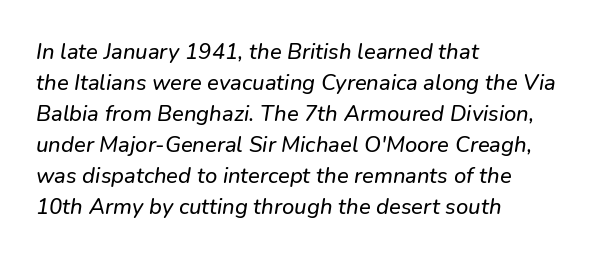
{"underline": "no", "align": "left", "line_spacing": "normal", "line_spacing_ratio": 1.41, "letter_spacing": "normal", "letter_spacing_em": 0.0, "glyph_px": 22}
